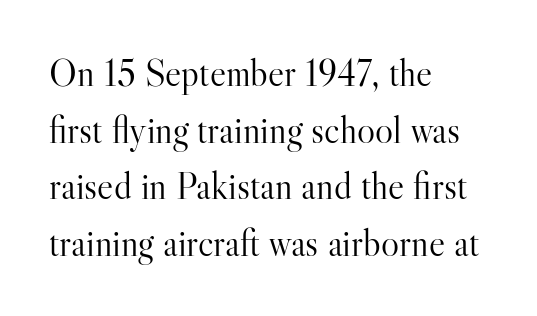
Q: Is the text bold? A: No.
Q: Is the text italic (slanted)? A: No, it is upright.
Q: Is the typeface a serif or a sans-serif typeface? A: Serif.
Q: Is the text underlined? A: No.
Q: How is the paragraph aligned? A: Left-aligned.
Q: Is the spacing between letters normal or unusually wide? A: Normal.
Q: Is the spacing between lines tight, normal or loose? A: Normal.
Q: Width (condensed, normal, or wide)? A: Normal.
Q: Stroke contrast? A: High.
Q: x-height? A: Small.
Q: Monospaced? A: No.
